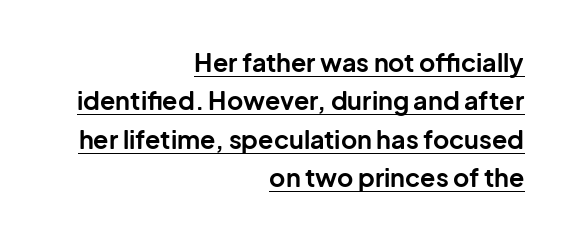
Q: Is the text bold? A: Yes.
Q: Is the text italic (slanted)? A: No, it is upright.
Q: Is the text underlined? A: Yes.
Q: How is the paragraph aligned? A: Right-aligned.
Q: Is the spacing between letters normal or unusually wide? A: Normal.
Q: Is the spacing between lines tight, normal or loose? A: Normal.
